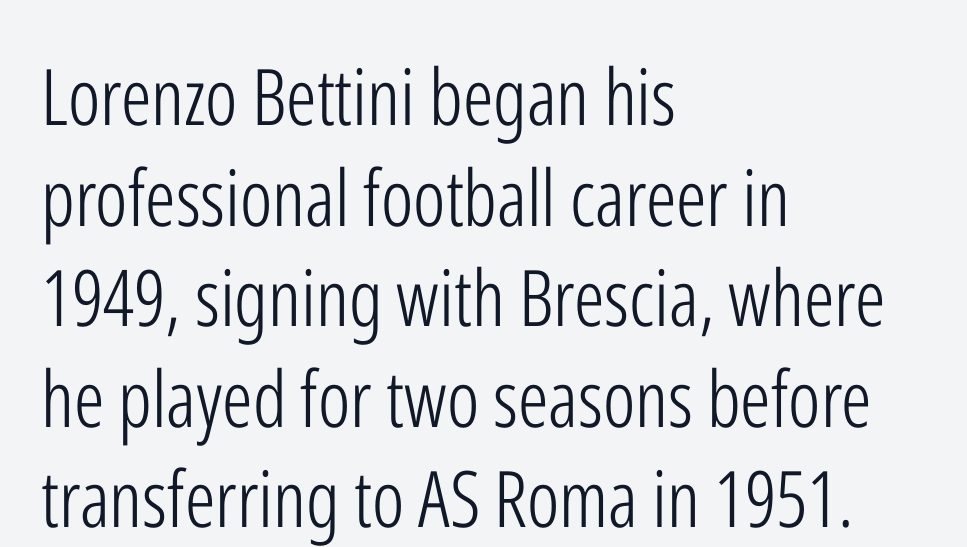
{"serif": "no", "italic": "no", "bold": "no", "weight": "light", "width": "condensed", "stroke_contrast": "low", "x_height": "medium", "monospaced": "no", "underline": "no", "align": "left", "line_spacing": "normal", "line_spacing_ratio": 1.29, "letter_spacing": "normal", "letter_spacing_em": 0.0, "glyph_px": 78}
